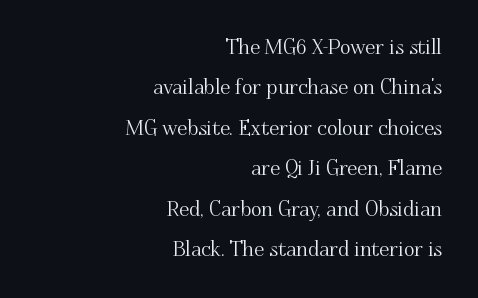
The image shows 20 px text type, upright; set right-aligned, loose line spacing (2.02x), normal letter spacing, not underlined.
